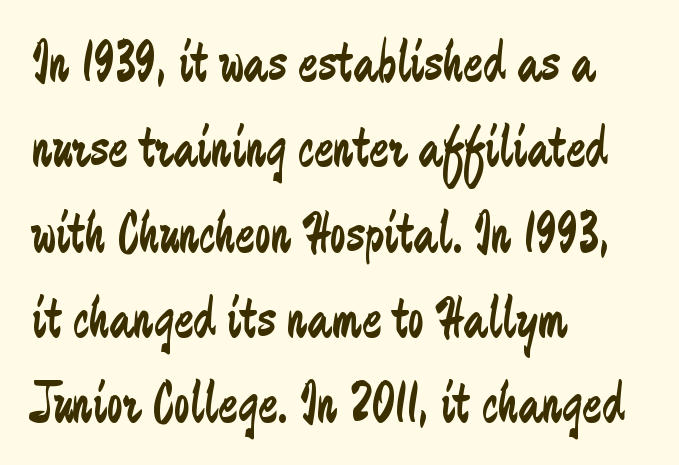
{"serif": "no", "bold": "no", "weight": "regular", "width": "condensed", "stroke_contrast": "low", "x_height": "medium", "monospaced": "no", "underline": "no", "align": "left", "line_spacing": "normal", "line_spacing_ratio": 1.47, "letter_spacing": "normal", "letter_spacing_em": 0.0, "glyph_px": 58}
